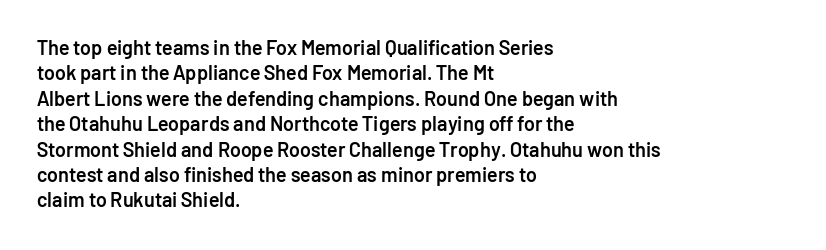
Do the letters lean? They stand straight. The string is rendered with underlining switched off. Look at the tracking — it's just the regular setting, nothing added. The passage shown is semibold, sitting just below true bold.
